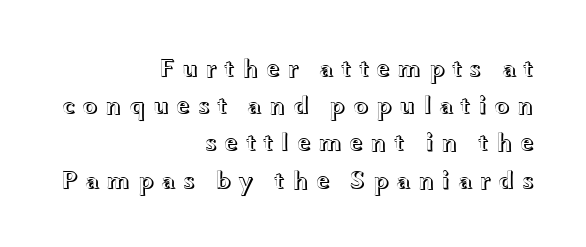
Q: Is the text italic (slanted)? A: No, it is upright.
Q: Is the text underlined? A: No.
Q: How is the paragraph aligned? A: Right-aligned.
Q: Is the spacing between letters normal or unusually wide? A: Unusually wide.
Q: Is the spacing between lines tight, normal or loose? A: Normal.
